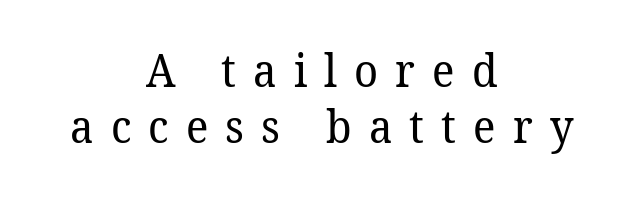
The image shows 45 px regular-weight serif type; set centered, line spacing 1.24x, unusually wide letter spacing (+0.38 em), not underlined; low stroke contrast and a medium x-height.
